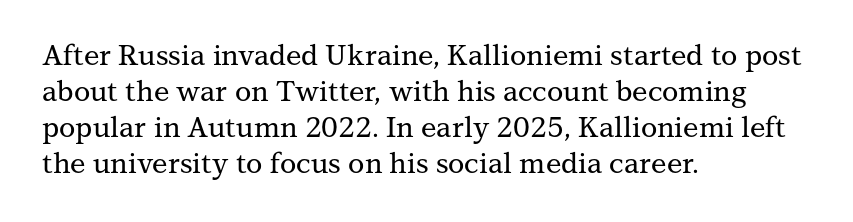
Q: Is the text italic (slanted)? A: No, it is upright.
Q: Is the typeface a serif or a sans-serif typeface? A: Serif.
Q: Is the text underlined? A: No.
Q: How is the paragraph aligned? A: Left-aligned.
Q: Is the spacing between letters normal or unusually wide? A: Normal.
Q: Is the spacing between lines tight, normal or loose? A: Normal.
Q: Width (condensed, normal, or wide)? A: Normal.
Q: Stroke contrast? A: Medium.
Q: x-height? A: Medium.
Q: Monospaced? A: No.
